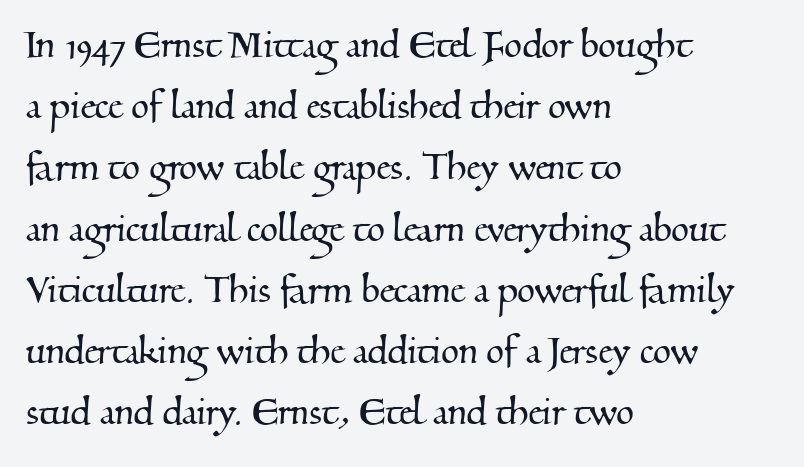
Q: Is the typeface a serif or a sans-serif typeface? A: Serif.
Q: Is the text underlined? A: No.
Q: How is the paragraph aligned? A: Left-aligned.
Q: Is the spacing between letters normal or unusually wide? A: Normal.
Q: Is the spacing between lines tight, normal or loose? A: Normal.
Q: Width (condensed, normal, or wide)? A: Normal.
Q: Stroke contrast? A: Medium.
Q: x-height? A: Small.
Q: Monospaced? A: No.
